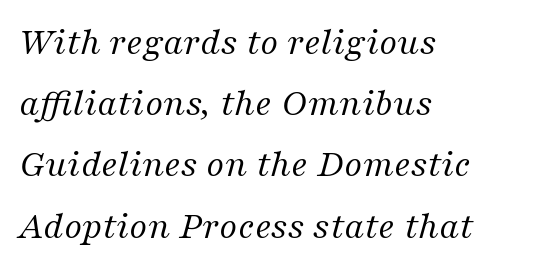
{"serif": "yes", "italic": "yes", "lean": "right", "slant_degrees": 16, "bold": "no", "weight": "regular", "width": "normal", "stroke_contrast": "medium", "x_height": "medium", "monospaced": "no", "underline": "no", "align": "left", "line_spacing": "normal", "line_spacing_ratio": 1.57, "letter_spacing": "normal", "letter_spacing_em": 0.0, "glyph_px": 39}
